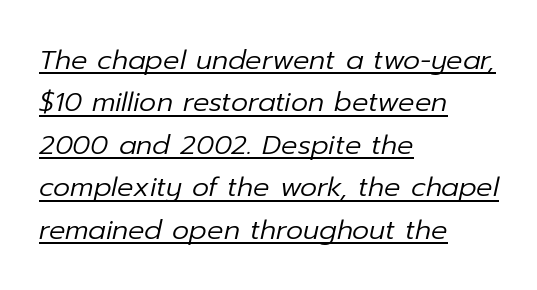
Q: Is the text bold? A: No.
Q: Is the text italic (slanted)? A: Yes, it leans right by about 12 degrees.
Q: Is the text underlined? A: Yes.
Q: How is the paragraph aligned? A: Left-aligned.
Q: Is the spacing between letters normal or unusually wide? A: Normal.
Q: Is the spacing between lines tight, normal or loose? A: Normal.
